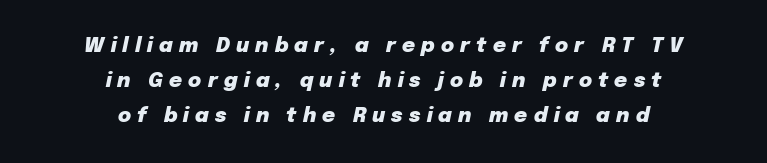
The image shows 20 px bold type, italic (leaning right); set centered, line spacing 1.74x, unusually wide letter spacing (+0.31 em), not underlined.
